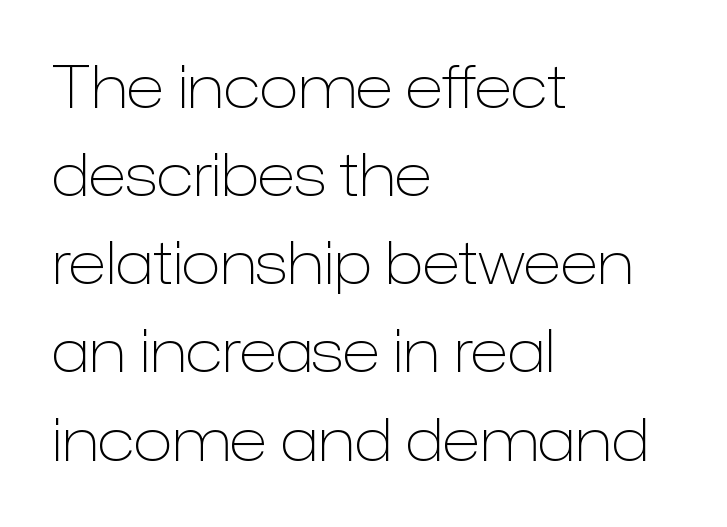
The image shows 58 px light sans-serif type, upright; set left-aligned, normal line spacing (1.52x), normal letter spacing, not underlined; low stroke contrast and a medium x-height.
